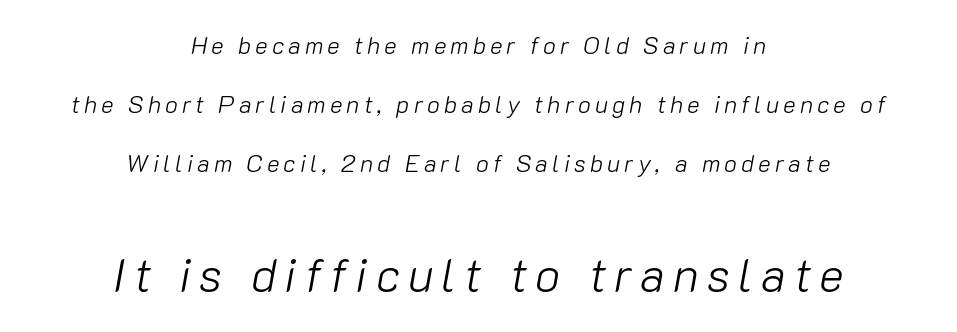
Stroke mass is kept to a normal reading level or below. The rendering uses natural spacing where letterforms have individual widths. Does the leading feel generous? Absolutely, it's lavish. Descenders hang freely into open space. Character size in the trailing block exceeds that of the leading block.
